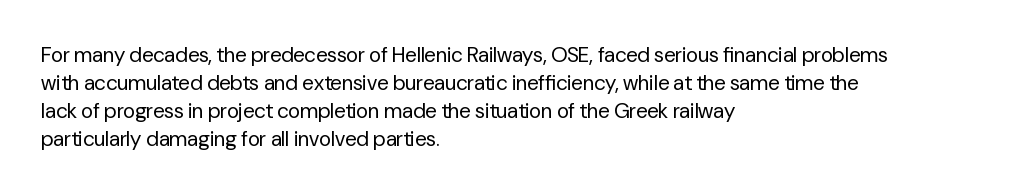
Visually the block forms a straight wall on the left and a jagged coastline on the right. Style check: upright. Bold? No — there's no thickening of the strokes. Notice how descenders clear the ascenders below comfortably — that's standard leading. Each word holds together tightly as a unit, with standard inter-letter gaps.
